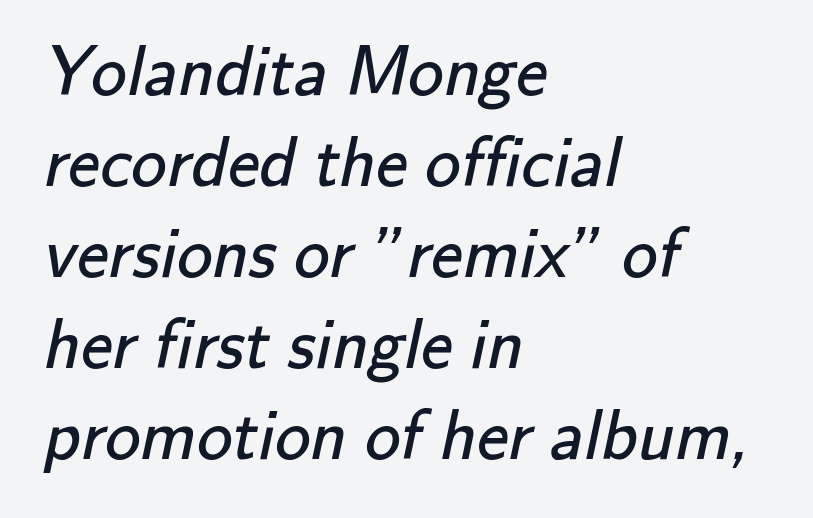
Q: Is the text bold? A: No.
Q: Is the typeface a serif or a sans-serif typeface? A: Sans-serif.
Q: Is the text underlined? A: No.
Q: How is the paragraph aligned? A: Left-aligned.
Q: Is the spacing between letters normal or unusually wide? A: Normal.
Q: Is the spacing between lines tight, normal or loose? A: Normal.
Q: Width (condensed, normal, or wide)? A: Normal.
Q: Stroke contrast? A: Low.
Q: x-height? A: Small.
Q: Monospaced? A: No.
